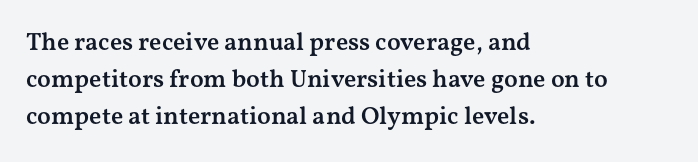
The image shows 25 px text type, upright; set left-aligned, normal line spacing (1.48x), normal letter spacing, not underlined.
